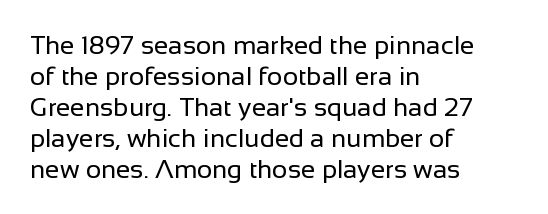
The image shows 26 px text type, upright; set left-aligned, line spacing 1.19x, normal letter spacing, not underlined.
